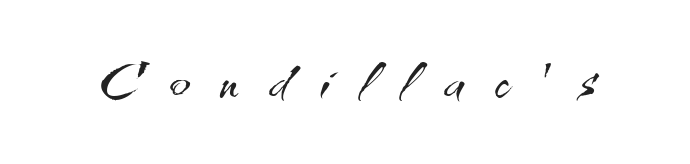
Q: Is the text bold? A: No.
Q: Is the text italic (slanted)? A: Yes.
Q: Is the typeface a serif or a sans-serif typeface? A: Sans-serif.
Q: Is the text underlined? A: No.
Q: Is the spacing between letters normal or unusually wide? A: Unusually wide.
Q: Width (condensed, normal, or wide)? A: Normal.
Q: Stroke contrast? A: Medium.
Q: x-height? A: Small.
Q: Monospaced? A: No.
